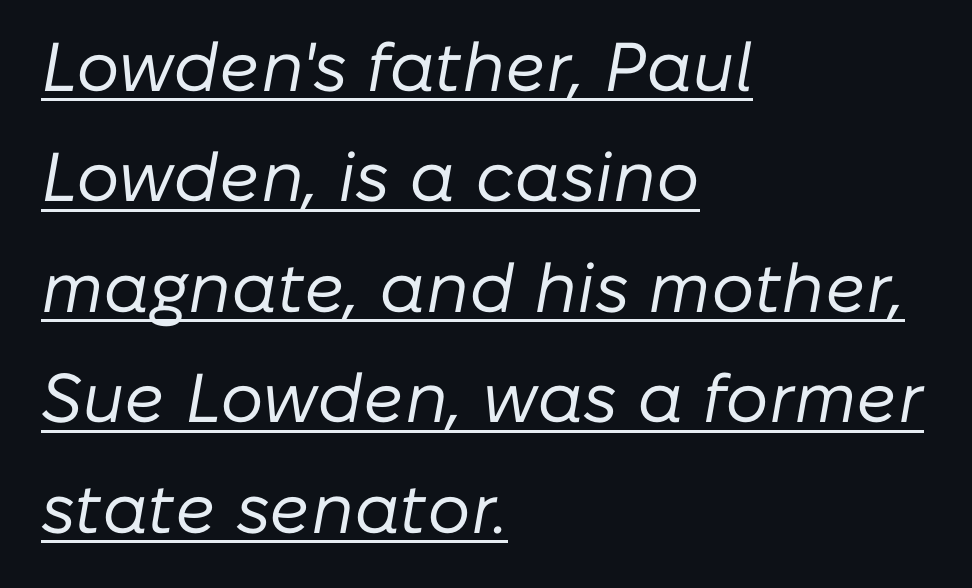
Honestly, the letter spacing is just normal — you wouldn't notice it. These lines were composed using italics. The leading is moderate, giving the passage an even texture. No chunkiness to these letters — they're not bold. The passage shown is typed in a proportional face where columns would drift. The lettering is marked with a stroke running underneath it.
